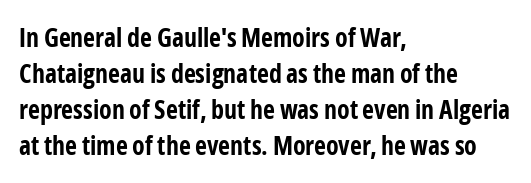
{"italic": "no", "bold": "yes", "underline": "no", "align": "left", "line_spacing": "normal", "line_spacing_ratio": 1.39, "letter_spacing": "normal", "letter_spacing_em": 0.0, "glyph_px": 26}
